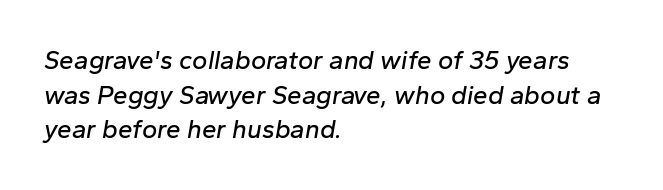
{"italic": "yes", "lean": "right", "slant_degrees": 10, "underline": "no", "align": "left", "line_spacing": "normal", "line_spacing_ratio": 1.33, "letter_spacing": "normal", "letter_spacing_em": 0.0, "glyph_px": 26}
